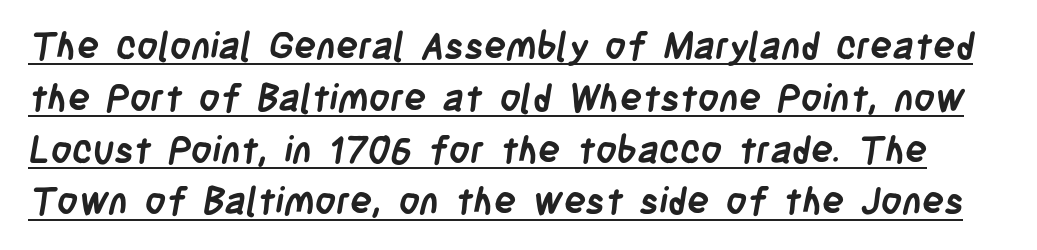
The image shows 37 px semibold, condensed sans-serif type; set normal line spacing (1.4x), normal letter spacing, underlined; low stroke contrast and a large x-height.
